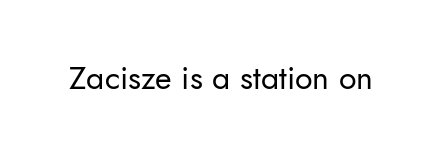
The typeface chosen for these lines omits serifs. The specimen reads as upright at a glance. Note the varied advance widths — an 'i' is clearly narrower than an 'm'. Tracking here is standard; glyphs follow each other at the usual distance. A bare baseline throughout the passage. The strokes are not fattened; the text isn't bold.
